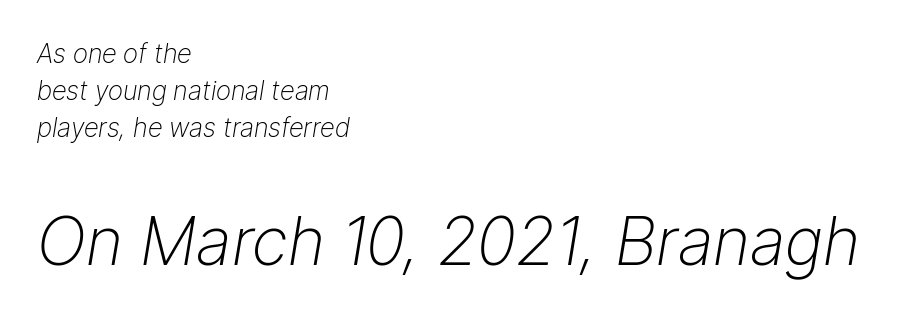
Nobody touched the tracking dial on this one. Is the lower block the larger one? Yes — the lower block carries the bigger type. Line spacing here is normal. Alignment: flush left. Would a proofreader flag this as italicized? Yes. The baseline area is clear.
